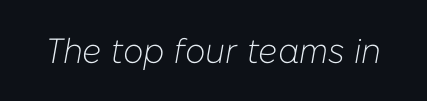
{"italic": "yes", "lean": "right", "slant_degrees": 10, "bold": "no", "weight": "light", "width": "normal", "stroke_contrast": "low", "x_height": "medium", "monospaced": "no", "underline": "no", "letter_spacing": "normal", "letter_spacing_em": 0.0, "glyph_px": 35}
